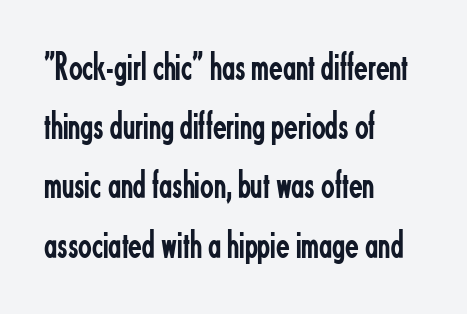
{"serif": "no", "italic": "no", "bold": "no", "weight": "regular", "width": "condensed", "stroke_contrast": "low", "x_height": "small", "monospaced": "no", "underline": "no", "align": "left", "line_spacing": "normal", "line_spacing_ratio": 1.48, "letter_spacing": "normal", "letter_spacing_em": 0.0, "glyph_px": 40}
